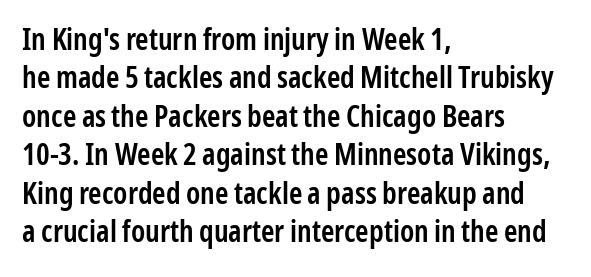
Q: Is the text bold? A: Semi-bold.
Q: Is the text italic (slanted)? A: No, it is upright.
Q: Is the typeface a serif or a sans-serif typeface? A: Sans-serif.
Q: Is the text underlined? A: No.
Q: How is the paragraph aligned? A: Left-aligned.
Q: Is the spacing between letters normal or unusually wide? A: Normal.
Q: Is the spacing between lines tight, normal or loose? A: Normal.
Q: Width (condensed, normal, or wide)? A: Condensed.
Q: Stroke contrast? A: Low.
Q: x-height? A: Medium.
Q: Monospaced? A: No.
